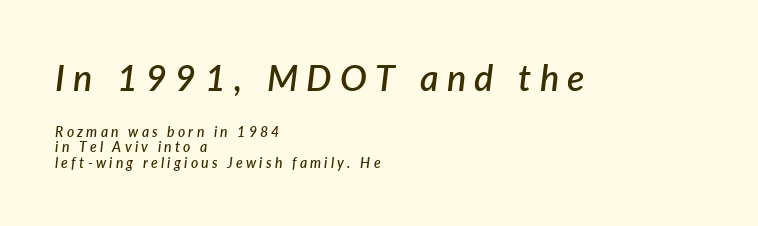
Q: Is the text bold? A: Semi-bold.
Q: Is the text italic (slanted)? A: Yes, it leans right by about 7 degrees.
Q: Is the text underlined? A: No.
Q: How is the paragraph aligned? A: Left-aligned.
Q: Is the spacing between letters normal or unusually wide? A: Unusually wide.
Q: Is the spacing between lines tight, normal or loose? A: Tight.
Q: Which block of text is set in a larger size, the first (top) or the second (bottom)? A: The first (top) one.
Q: Width (condensed, normal, or wide)? A: Normal.
Q: Stroke contrast? A: Low.
Q: x-height? A: Medium.
Q: Monospaced? A: No.
